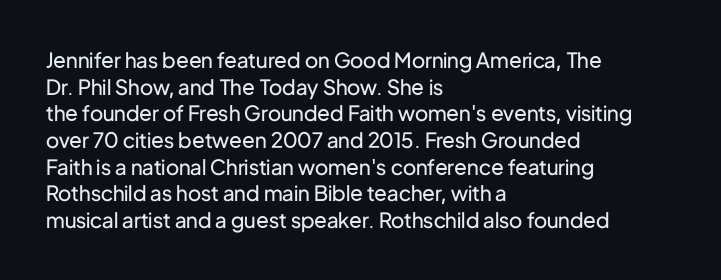
The image shows 21 px text type, upright; set left-aligned, normal line spacing (1.27x), normal letter spacing, not underlined.
